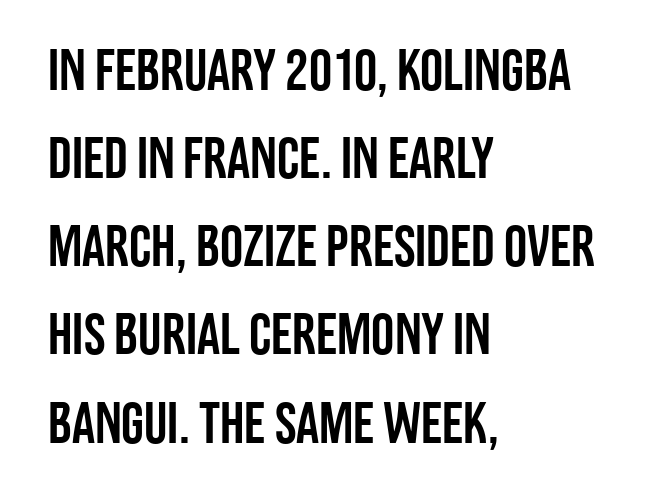
Q: Is the text italic (slanted)? A: No, it is upright.
Q: Is the typeface a serif or a sans-serif typeface? A: Sans-serif.
Q: Is the text underlined? A: No.
Q: How is the paragraph aligned? A: Left-aligned.
Q: Is the spacing between letters normal or unusually wide? A: Normal.
Q: Is the spacing between lines tight, normal or loose? A: Normal.
Q: Width (condensed, normal, or wide)? A: Condensed.
Q: Stroke contrast? A: Low.
Q: x-height? A: Large.
Q: Monospaced? A: No.
